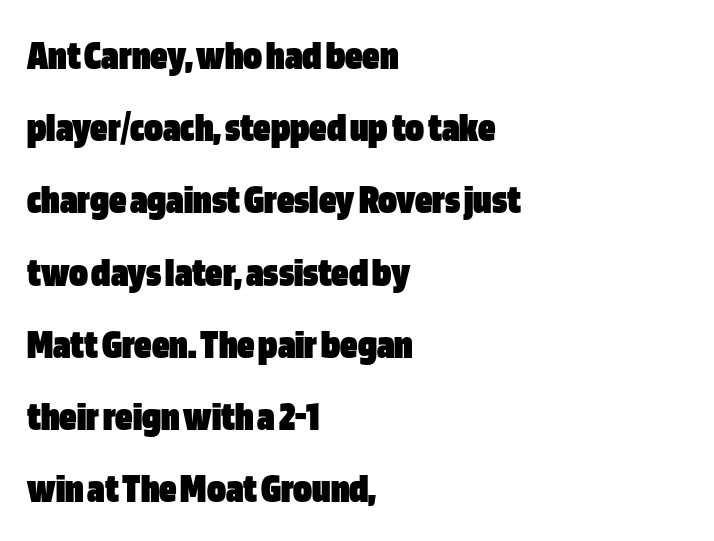
Q: Is the text bold? A: Yes.
Q: Is the text italic (slanted)? A: No, it is upright.
Q: Is the typeface a serif or a sans-serif typeface? A: Sans-serif.
Q: Is the text underlined? A: No.
Q: How is the paragraph aligned? A: Left-aligned.
Q: Is the spacing between letters normal or unusually wide? A: Normal.
Q: Is the spacing between lines tight, normal or loose? A: Normal.
Q: Width (condensed, normal, or wide)? A: Condensed.
Q: Stroke contrast? A: Low.
Q: x-height? A: Large.
Q: Monospaced? A: No.
